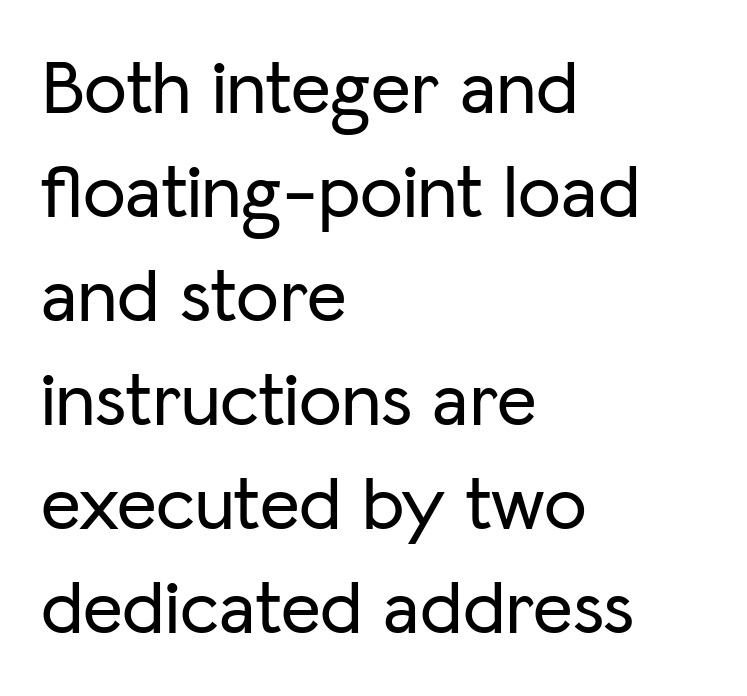
Q: Is the text italic (slanted)? A: No, it is upright.
Q: Is the typeface a serif or a sans-serif typeface? A: Sans-serif.
Q: Is the text underlined? A: No.
Q: How is the paragraph aligned? A: Left-aligned.
Q: Is the spacing between letters normal or unusually wide? A: Normal.
Q: Is the spacing between lines tight, normal or loose? A: Normal.
Q: Width (condensed, normal, or wide)? A: Normal.
Q: Stroke contrast? A: Low.
Q: x-height? A: Medium.
Q: Monospaced? A: No.
